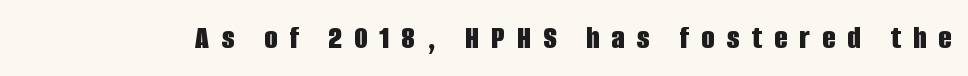
Q: Is the text bold? A: Yes.
Q: Is the text italic (slanted)? A: No, it is upright.
Q: Is the typeface a serif or a sans-serif typeface? A: Sans-serif.
Q: Is the text underlined? A: No.
Q: Is the spacing between letters normal or unusually wide? A: Unusually wide.
Q: Width (condensed, normal, or wide)? A: Condensed.
Q: Stroke contrast? A: Low.
Q: x-height? A: Large.
Q: Monospaced? A: No.
